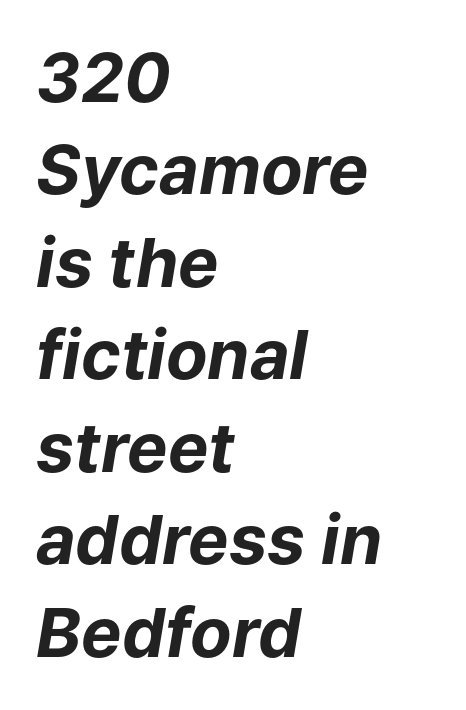
Q: Is the text bold? A: Yes.
Q: Is the text italic (slanted)? A: Yes, it leans right by about 9 degrees.
Q: Is the text underlined? A: No.
Q: How is the paragraph aligned? A: Left-aligned.
Q: Is the spacing between letters normal or unusually wide? A: Normal.
Q: Is the spacing between lines tight, normal or loose? A: Normal.
Q: Width (condensed, normal, or wide)? A: Normal.
Q: Stroke contrast? A: Low.
Q: x-height? A: Medium.
Q: Monospaced? A: No.
